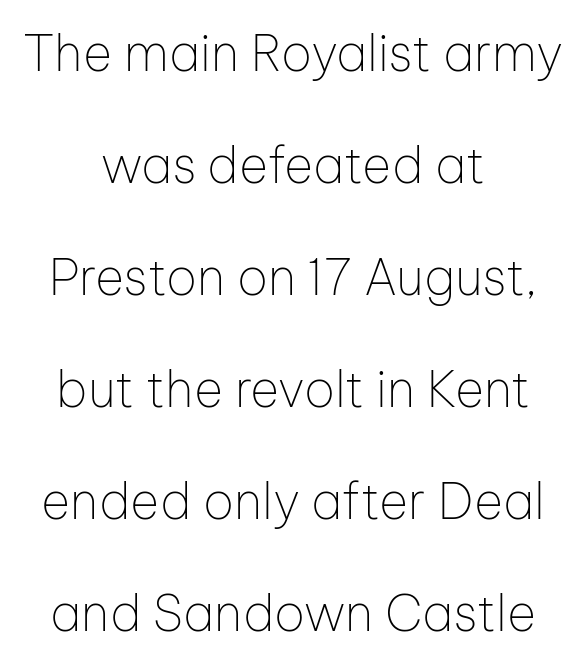
The image shows 50 px thin sans-serif type, upright; set centered, loose line spacing (2.24x), normal letter spacing, not underlined; low stroke contrast and a medium x-height.
